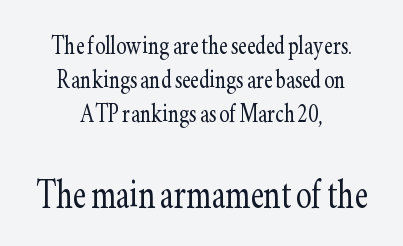
{"serif": "yes", "italic": "no", "bold": "no", "weight": "light", "width": "condensed", "stroke_contrast": "low", "x_height": "small", "monospaced": "no", "underline": "no", "align": "center", "line_spacing": "tight", "line_spacing_ratio": 1.09, "letter_spacing": "normal", "letter_spacing_em": 0.0, "larger_block": "second", "size_ratio": 1.52, "glyph_px": 47}
